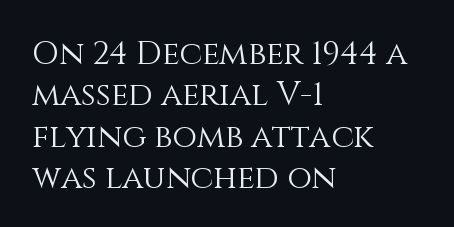
The image shows 32 px light type, upright; set left-aligned, normal line spacing (1.29x), normal letter spacing, not underlined; medium stroke contrast and a large x-height.
